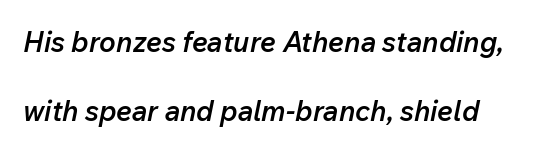
Check under the words: just untouched page. Characters follow at the spacing the type designer built in. Teacher's note: observe the even left margin — that is flush-left alignment. The typography opts for an oblique posture over an upright one. Each new line begins a long way beneath the previous one. The characters look somewhat weighty, a semibold short of true bold.
